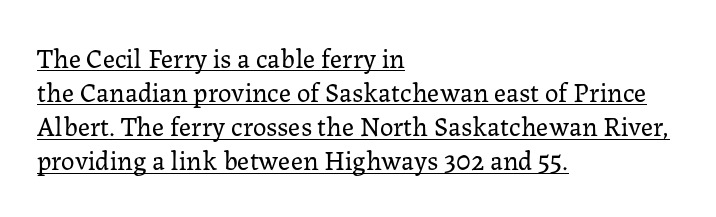
Q: Is the text bold? A: No.
Q: Is the text italic (slanted)? A: No, it is upright.
Q: Is the text underlined? A: Yes.
Q: How is the paragraph aligned? A: Left-aligned.
Q: Is the spacing between letters normal or unusually wide? A: Normal.
Q: Is the spacing between lines tight, normal or loose? A: Normal.
